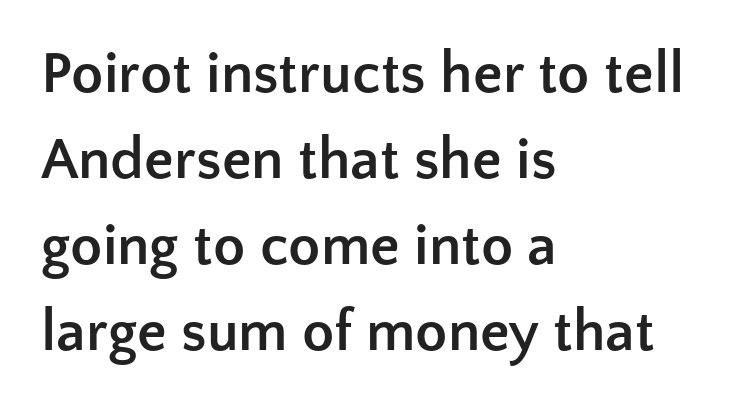
Q: Is the text bold? A: Yes.
Q: Is the text italic (slanted)? A: No, it is upright.
Q: Is the typeface a serif or a sans-serif typeface? A: Sans-serif.
Q: Is the text underlined? A: No.
Q: How is the paragraph aligned? A: Left-aligned.
Q: Is the spacing between letters normal or unusually wide? A: Normal.
Q: Is the spacing between lines tight, normal or loose? A: Normal.
Q: Width (condensed, normal, or wide)? A: Normal.
Q: Stroke contrast? A: Low.
Q: x-height? A: Medium.
Q: Monospaced? A: No.
